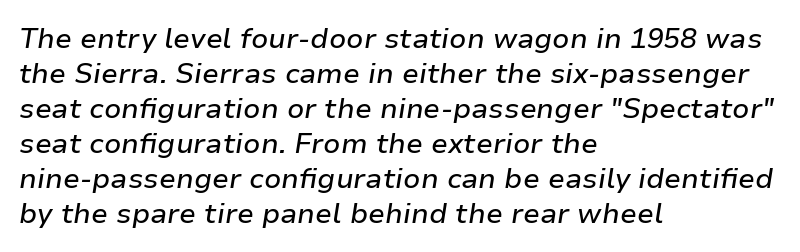
The image shows 28 px text type, italic (leaning right); set left-aligned, normal line spacing (1.25x), normal letter spacing, not underlined; low stroke contrast and a medium x-height.
